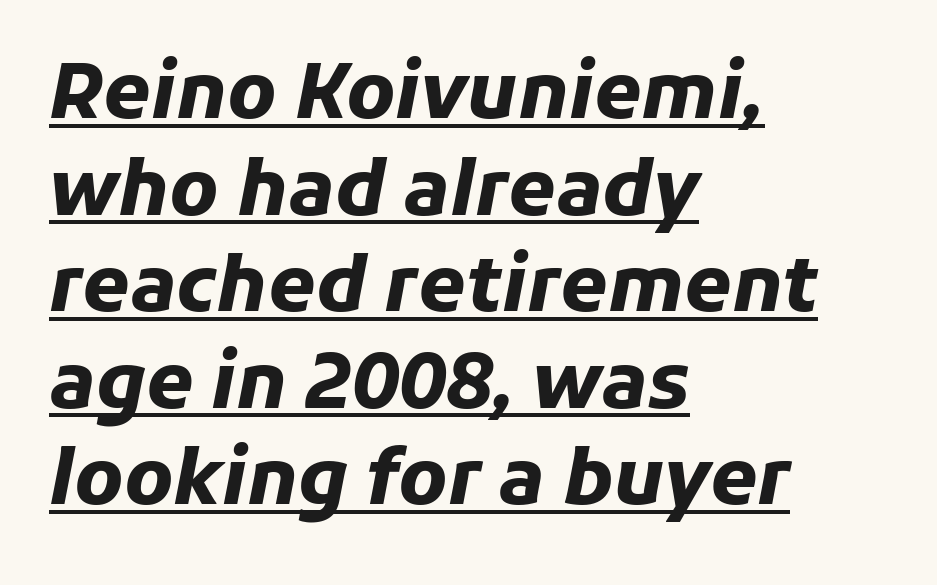
Does extra space separate the letters? No, they use regular spacing. The setting favours the left margin, as ordinary paragraphs usually do. Is the type slanted? Yes — the strokes lean at a clear angle. The face used here has the dense, thick strokes of a bold. How would I describe the line gaps? Plain and ordinary.
